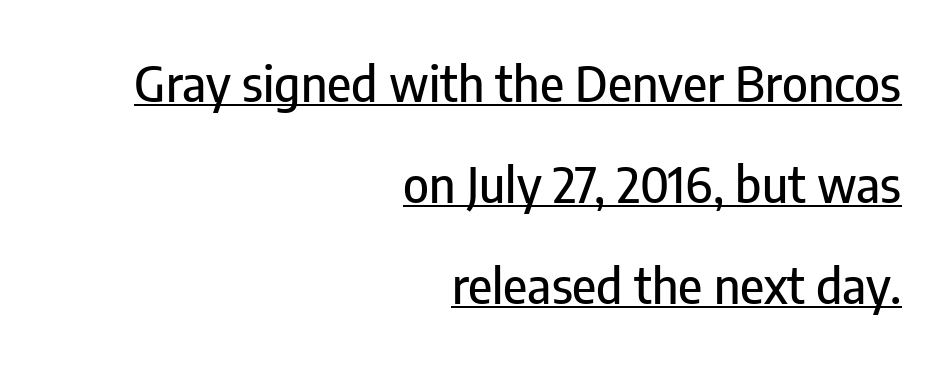
The passage shown is typeset with a sans-serif family. Do the characters align in a grid? No, the font is proportional. One-word summary of the alignment: right. Style check: upright. The leading is generous, giving the passage an open texture.
